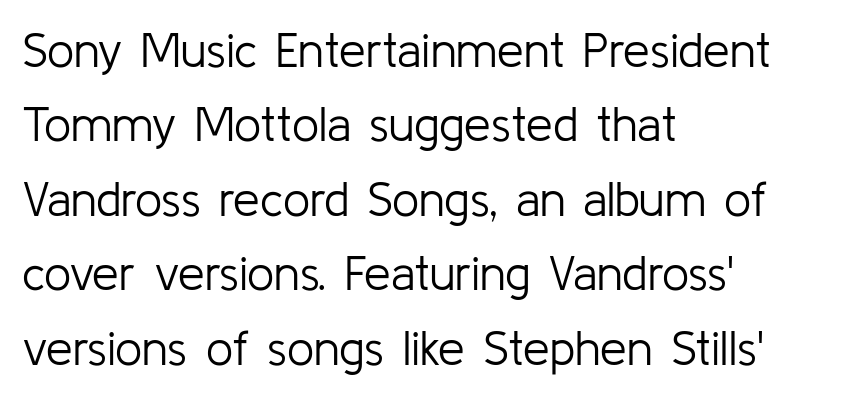
One glance says typical: line gaps are just what's usual. Character widths vary here, with narrow letters taking less room than wide ones. The text was rendered using a sans face with plain stroke endings. The words here are not underlined.
